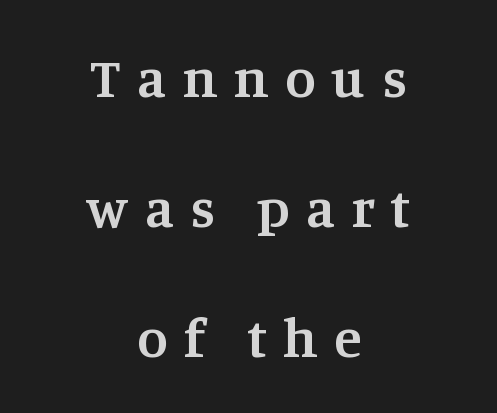
The image shows 56 px semibold serif type, upright; set centered, loose line spacing (2.32x), unusually wide letter spacing (+0.29 em), not underlined; medium stroke contrast and a large x-height.
